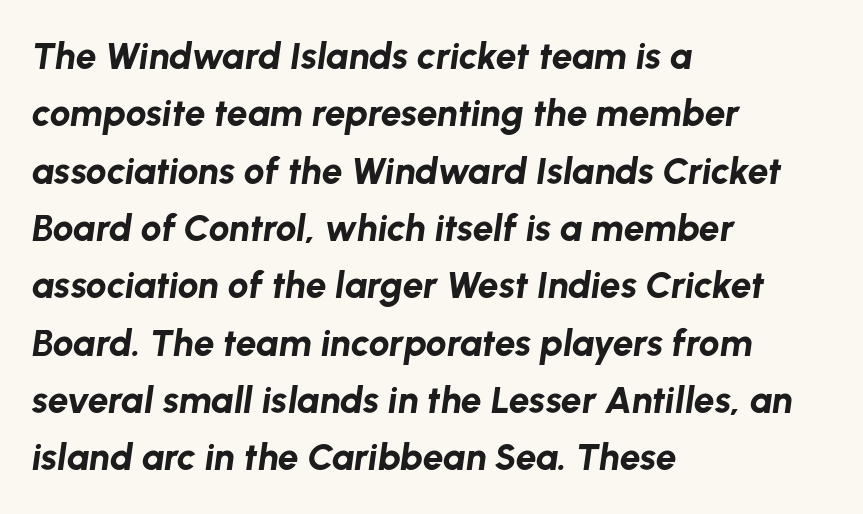
Q: Is the text bold? A: Yes.
Q: Is the text italic (slanted)? A: Yes, it leans right by about 8 degrees.
Q: Is the text underlined? A: No.
Q: How is the paragraph aligned? A: Left-aligned.
Q: Is the spacing between letters normal or unusually wide? A: Normal.
Q: Is the spacing between lines tight, normal or loose? A: Normal.
Q: Width (condensed, normal, or wide)? A: Normal.
Q: Stroke contrast? A: Low.
Q: x-height? A: Medium.
Q: Monospaced? A: No.
